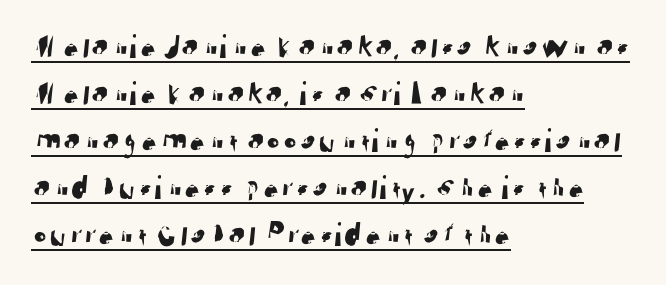
Q: Is the typeface a serif or a sans-serif typeface? A: Sans-serif.
Q: Is the text underlined? A: Yes.
Q: How is the paragraph aligned? A: Left-aligned.
Q: Is the spacing between letters normal or unusually wide? A: Normal.
Q: Is the spacing between lines tight, normal or loose? A: Normal.
Q: Width (condensed, normal, or wide)? A: Normal.
Q: Stroke contrast? A: Low.
Q: x-height? A: Medium.
Q: Monospaced? A: No.
